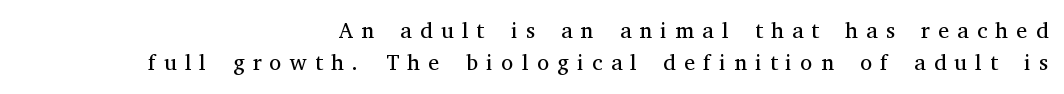
{"italic": "no", "bold": "no", "underline": "no", "align": "right", "line_spacing": "normal", "line_spacing_ratio": 1.45, "letter_spacing": "wide", "letter_spacing_em": 0.38, "glyph_px": 22}
